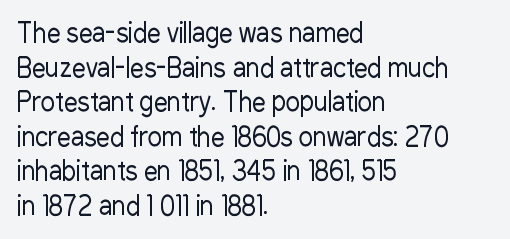
The block of text has a typical density, with ordinary space between rows. Which margin do the lines hug? The left one — the right edge is uneven. The space directly below the letters is spotless. This is the regular roman posture of the typeface. Does extra space separate the letters? No, they use regular spacing.
